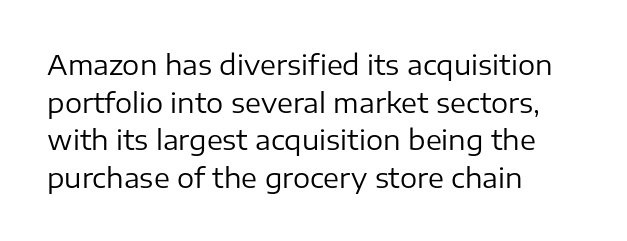
Q: Is the text bold? A: No.
Q: Is the text italic (slanted)? A: No, it is upright.
Q: Is the text underlined? A: No.
Q: How is the paragraph aligned? A: Left-aligned.
Q: Is the spacing between letters normal or unusually wide? A: Normal.
Q: Is the spacing between lines tight, normal or loose? A: Normal.
